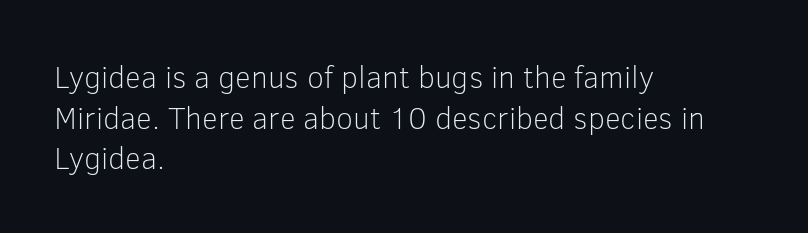
Q: Is the text bold? A: No.
Q: Is the text italic (slanted)? A: No, it is upright.
Q: Is the typeface a serif or a sans-serif typeface? A: Sans-serif.
Q: Is the text underlined? A: No.
Q: How is the paragraph aligned? A: Left-aligned.
Q: Is the spacing between letters normal or unusually wide? A: Normal.
Q: Is the spacing between lines tight, normal or loose? A: Normal.
Q: Width (condensed, normal, or wide)? A: Normal.
Q: Stroke contrast? A: Low.
Q: x-height? A: Medium.
Q: Monospaced? A: No.
